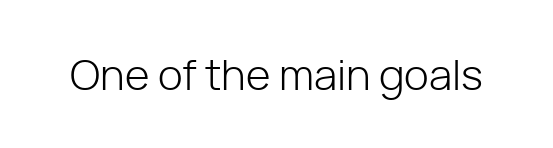
Descender tails drop into unmarked territory. The typeface chosen for these lines omits serifs. This is not heavy type; no bold has been used. Observe the ordinary spacing: letters are neighbours, not strangers. Tall strokes in this sample are plumb rather than angled.
